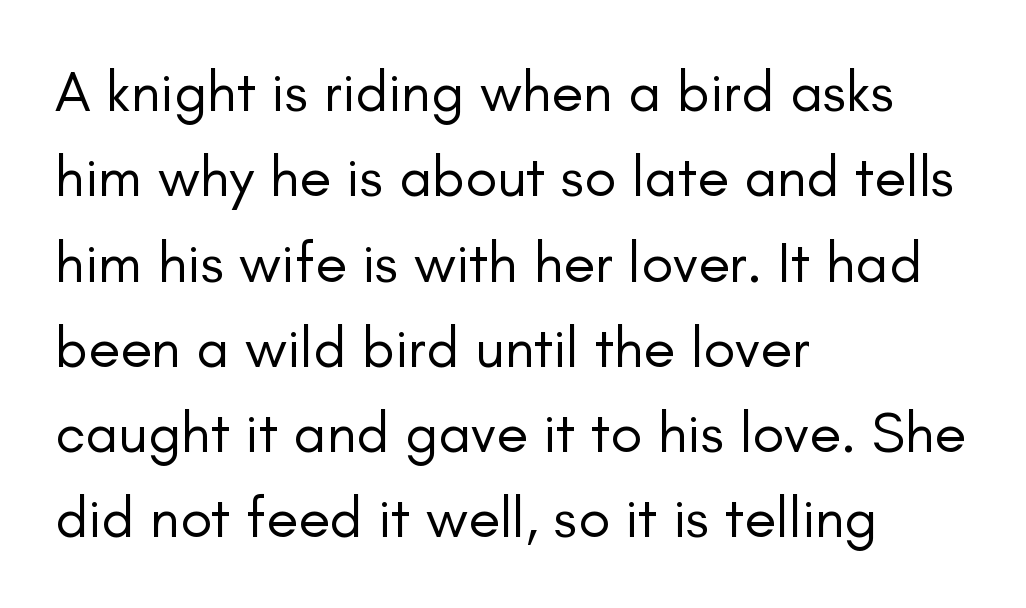
{"serif": "no", "italic": "no", "bold": "no", "weight": "regular", "width": "normal", "stroke_contrast": "low", "x_height": "small", "monospaced": "no", "underline": "no", "align": "left", "line_spacing": "normal", "line_spacing_ratio": 1.47, "letter_spacing": "normal", "letter_spacing_em": 0.0, "glyph_px": 58}
